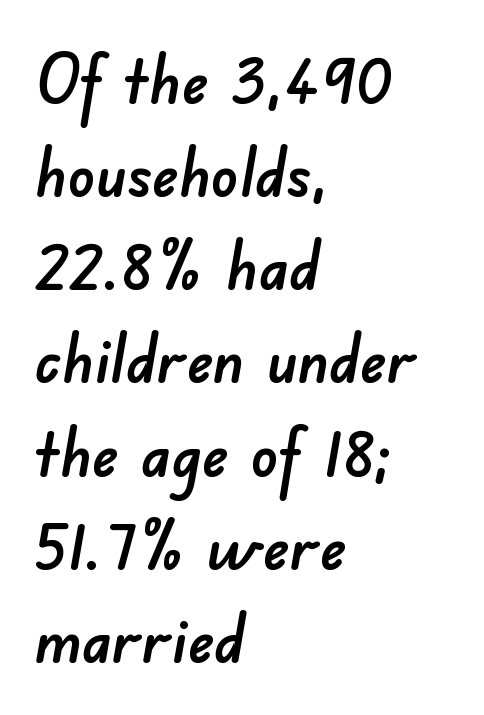
All the whitespace from short lines collects on the right. This sample has the flowing, uneven cadence of proportional lettering. I'd call this a sans setting — the letters go barefoot. You could call the tracking neutral — neither tight nor loose.
